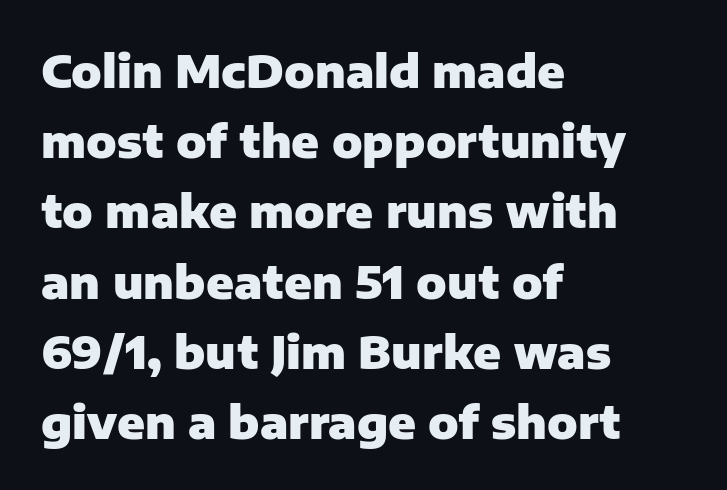
Here the designer chose a conventional face with non-uniform glyph widths. Baseline-to-baseline distance is the conventional proportion of letter height. The face used here is rendered with its standard letterfit. Heavy, bold letterforms.
